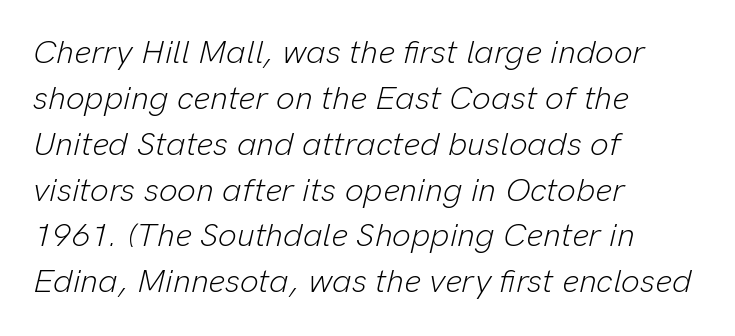
{"italic": "yes", "lean": "right", "slant_degrees": 13, "bold": "no", "weight": "light", "width": "normal", "stroke_contrast": "low", "x_height": "medium", "monospaced": "no", "underline": "no", "align": "left", "line_spacing": "normal", "line_spacing_ratio": 1.39, "letter_spacing": "normal", "letter_spacing_em": 0.0, "glyph_px": 33}
